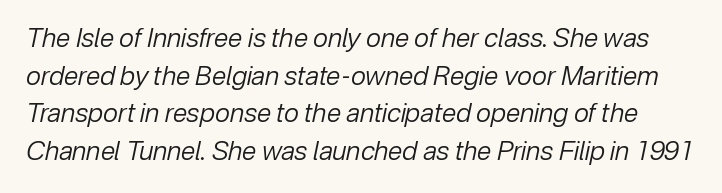
Students, observe: this is what conventionally led text looks like. You could call the tracking neutral — neither tight nor loose. Is the type slanted? Yes — the strokes lean at a clear angle. The face looks like a standard text weight, possibly lighter.
